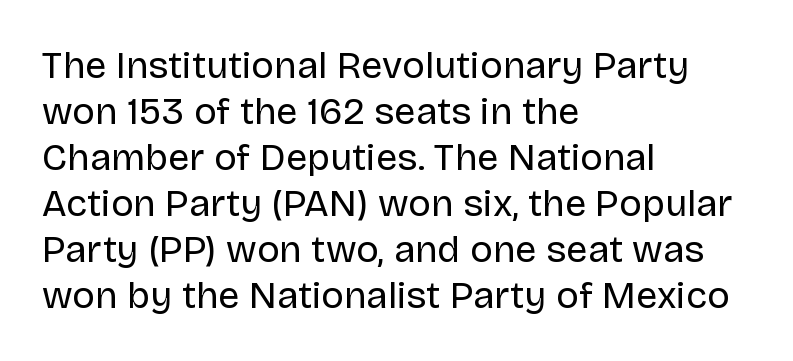
Q: Is the text bold? A: No.
Q: Is the text italic (slanted)? A: No, it is upright.
Q: Is the typeface a serif or a sans-serif typeface? A: Sans-serif.
Q: Is the text underlined? A: No.
Q: How is the paragraph aligned? A: Left-aligned.
Q: Is the spacing between letters normal or unusually wide? A: Normal.
Q: Width (condensed, normal, or wide)? A: Normal.
Q: Stroke contrast? A: Low.
Q: x-height? A: Large.
Q: Monospaced? A: No.
